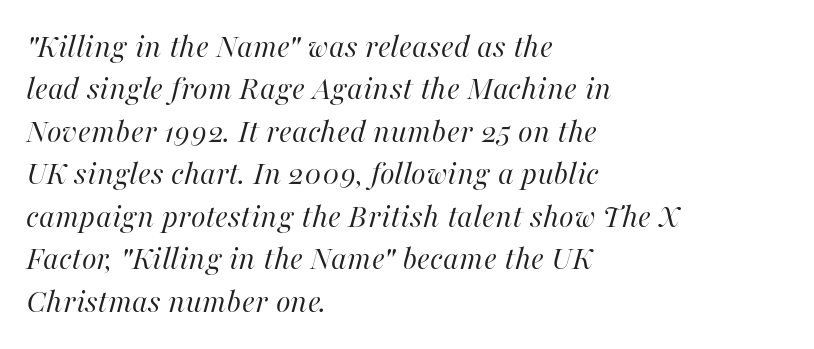
Q: Is the text bold? A: No.
Q: Is the text italic (slanted)? A: Yes, it leans right by about 16 degrees.
Q: Is the text underlined? A: No.
Q: How is the paragraph aligned? A: Left-aligned.
Q: Is the spacing between letters normal or unusually wide? A: Normal.
Q: Is the spacing between lines tight, normal or loose? A: Normal.
Q: Width (condensed, normal, or wide)? A: Normal.
Q: Stroke contrast? A: High.
Q: x-height? A: Medium.
Q: Monospaced? A: No.
